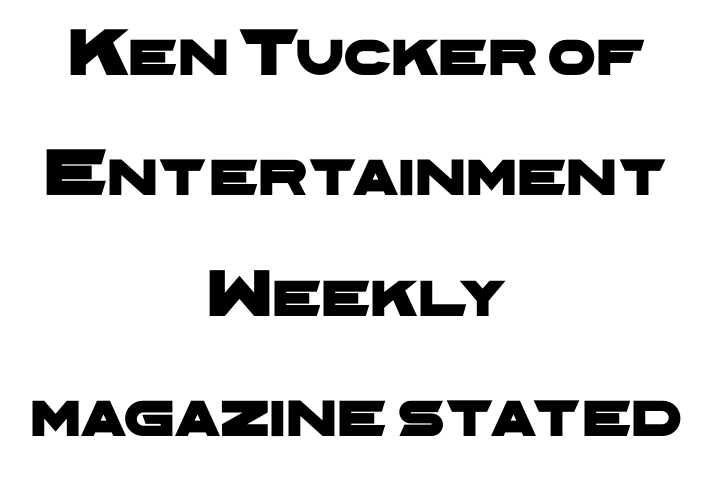
The image shows 68 px wide sans-serif type; set centered, line spacing 1.77x, normal letter spacing, not underlined; low stroke contrast and a medium x-height.
